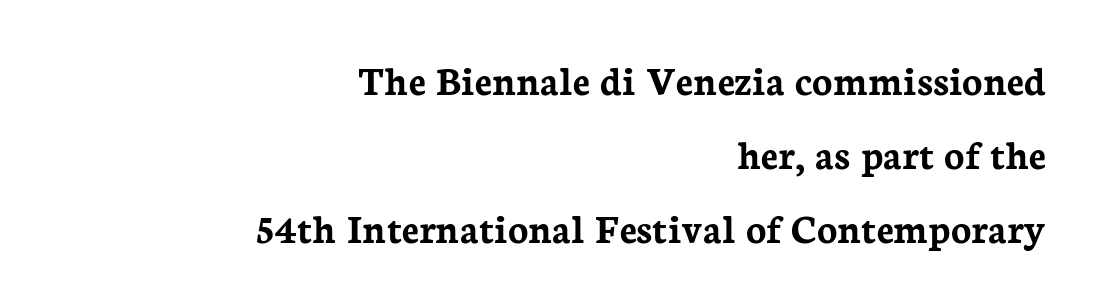
Letter spacing: default. Each line ends at the same right margin while the left side varies. Italic: no, the glyphs are upright roman. A full-strength bold gives these letters their thick strokes. The designer went with a serif here, giving each stem small feet.
